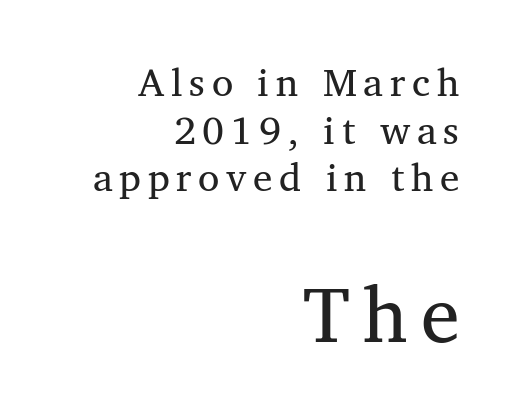
Q: Is the text bold? A: No.
Q: Is the text italic (slanted)? A: No, it is upright.
Q: Is the typeface a serif or a sans-serif typeface? A: Serif.
Q: Is the text underlined? A: No.
Q: How is the paragraph aligned? A: Right-aligned.
Q: Which block of text is set in a larger size, the first (top) or the second (bottom)? A: The second (bottom) one.
Q: Width (condensed, normal, or wide)? A: Normal.
Q: Stroke contrast? A: Medium.
Q: x-height? A: Medium.
Q: Monospaced? A: No.
